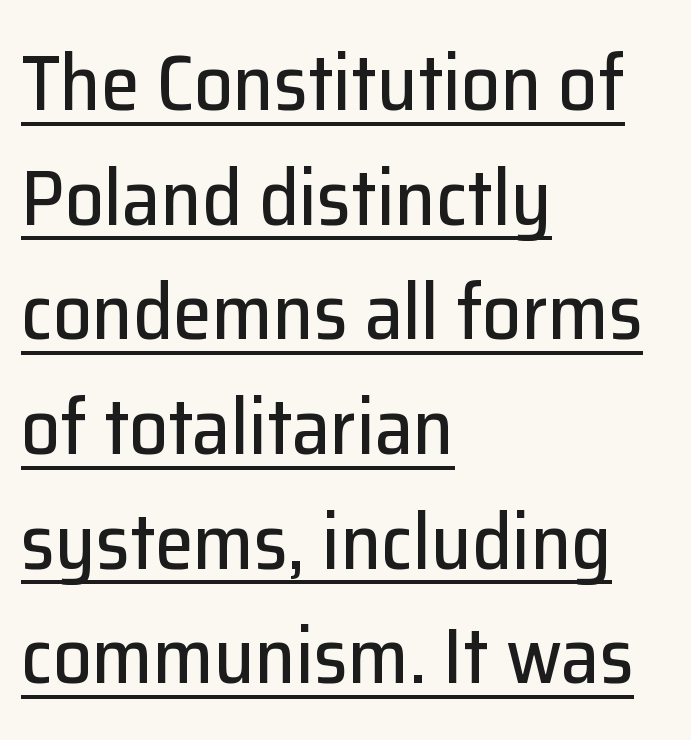
Check the space under the baseline: a stroke is drawn there. A sans-serif font was chosen for this passage. The typesetter chose a ragged-right arrangement here. The space between consecutive lines is moderate. In terms of letterspacing, this is plain default setting. Do the characters align in a grid? No, the font is proportional.
